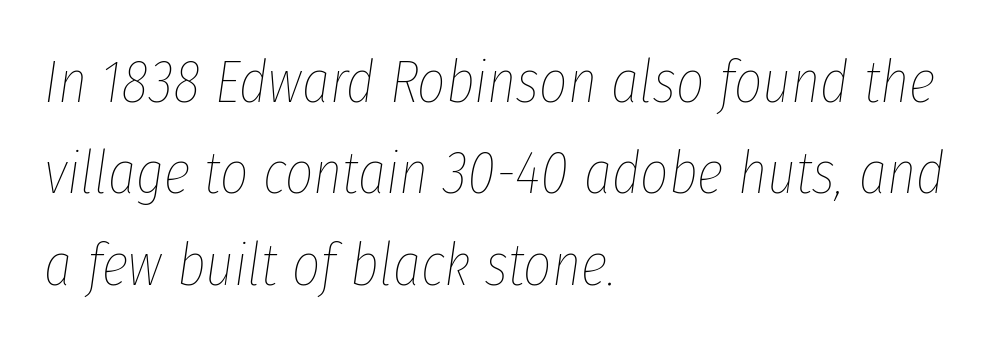
A clean baseline with only descenders dipping below it. It's the slanting kind of type. The strokes carry an ordinary text weight at most. Proportional: the letters do not fall into vertical columns. The typesetter chose a ragged-right arrangement here.
